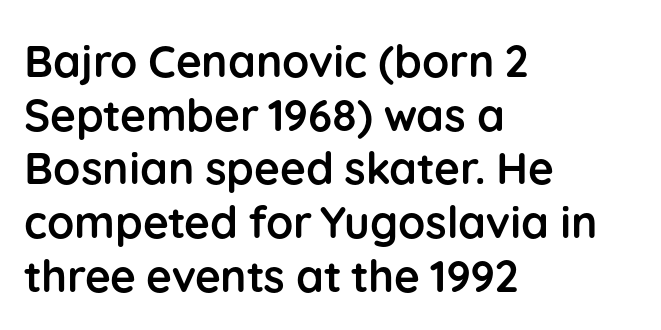
Q: Is the text bold? A: Yes.
Q: Is the text italic (slanted)? A: No, it is upright.
Q: Is the typeface a serif or a sans-serif typeface? A: Sans-serif.
Q: Is the text underlined? A: No.
Q: How is the paragraph aligned? A: Left-aligned.
Q: Is the spacing between letters normal or unusually wide? A: Normal.
Q: Width (condensed, normal, or wide)? A: Normal.
Q: Stroke contrast? A: Low.
Q: x-height? A: Medium.
Q: Monospaced? A: No.
